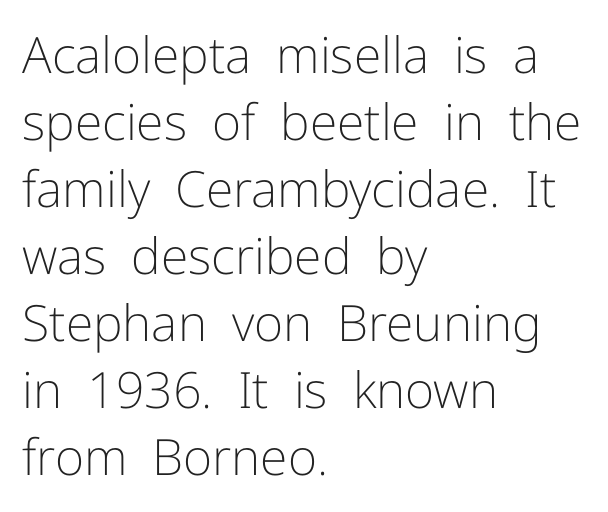
{"serif": "no", "italic": "no", "bold": "no", "weight": "light", "width": "normal", "stroke_contrast": "low", "x_height": "medium", "monospaced": "no", "underline": "no", "align": "left", "line_spacing": "normal", "line_spacing_ratio": 1.34, "letter_spacing": "normal", "letter_spacing_em": 0.0, "glyph_px": 50}
